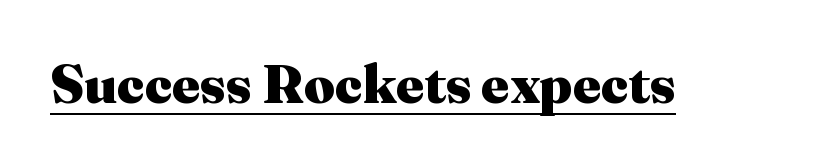
Q: Is the text bold? A: Yes.
Q: Is the text italic (slanted)? A: No, it is upright.
Q: Is the typeface a serif or a sans-serif typeface? A: Serif.
Q: Is the text underlined? A: Yes.
Q: Is the spacing between letters normal or unusually wide? A: Normal.
Q: Width (condensed, normal, or wide)? A: Normal.
Q: Stroke contrast? A: Medium.
Q: x-height? A: Medium.
Q: Monospaced? A: No.
